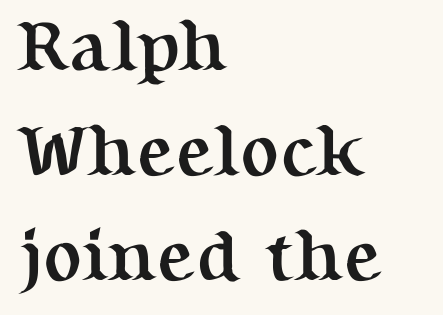
Q: Is the text bold? A: Yes.
Q: Is the text italic (slanted)? A: No, it is upright.
Q: Is the typeface a serif or a sans-serif typeface? A: Serif.
Q: Is the text underlined? A: No.
Q: How is the paragraph aligned? A: Left-aligned.
Q: Is the spacing between letters normal or unusually wide? A: Normal.
Q: Is the spacing between lines tight, normal or loose? A: Normal.
Q: Width (condensed, normal, or wide)? A: Normal.
Q: Stroke contrast? A: Medium.
Q: x-height? A: Medium.
Q: Monospaced? A: No.
